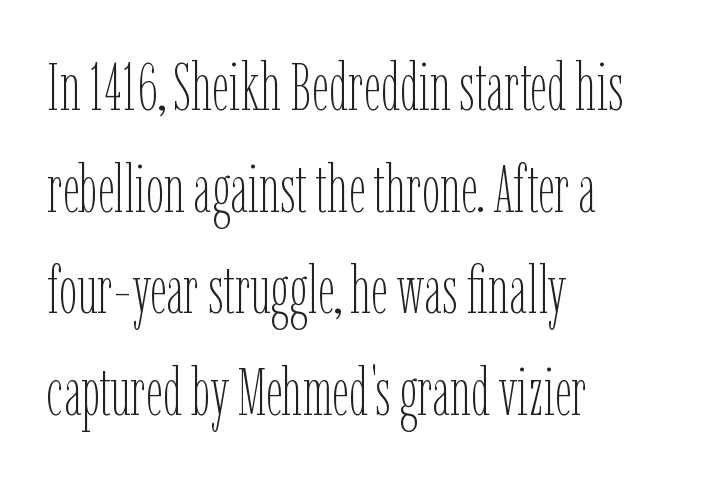
The image shows 66 px thin, condensed type, upright; set left-aligned, normal line spacing (1.54x), normal letter spacing, not underlined; low stroke contrast and a medium x-height.
